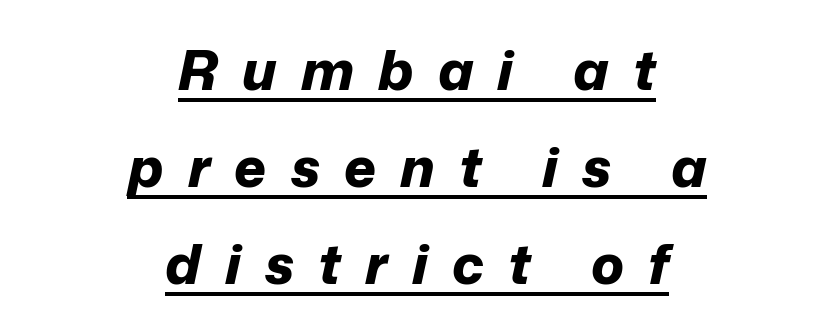
Q: Is the text bold? A: Yes.
Q: Is the text italic (slanted)? A: Yes, it leans right by about 12 degrees.
Q: Is the text underlined? A: Yes.
Q: How is the paragraph aligned? A: Centered.
Q: Is the spacing between letters normal or unusually wide? A: Unusually wide.
Q: Width (condensed, normal, or wide)? A: Normal.
Q: Stroke contrast? A: Low.
Q: x-height? A: Medium.
Q: Monospaced? A: No.
